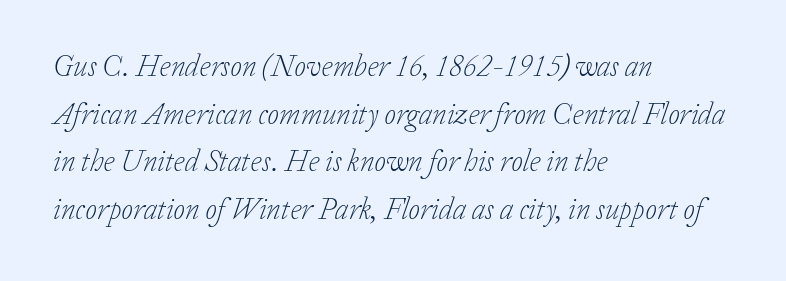
The image shows 30 px light serif type, italic (leaning right); set left-aligned, normal line spacing (1.59x), normal letter spacing, not underlined; low stroke contrast and a medium x-height.
